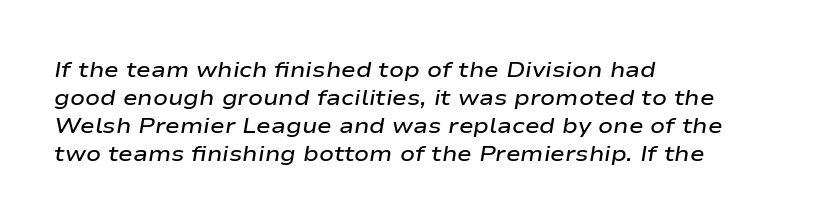
The image shows 22 px text type, italic (leaning right); set left-aligned, normal line spacing (1.28x), normal letter spacing, not underlined.
